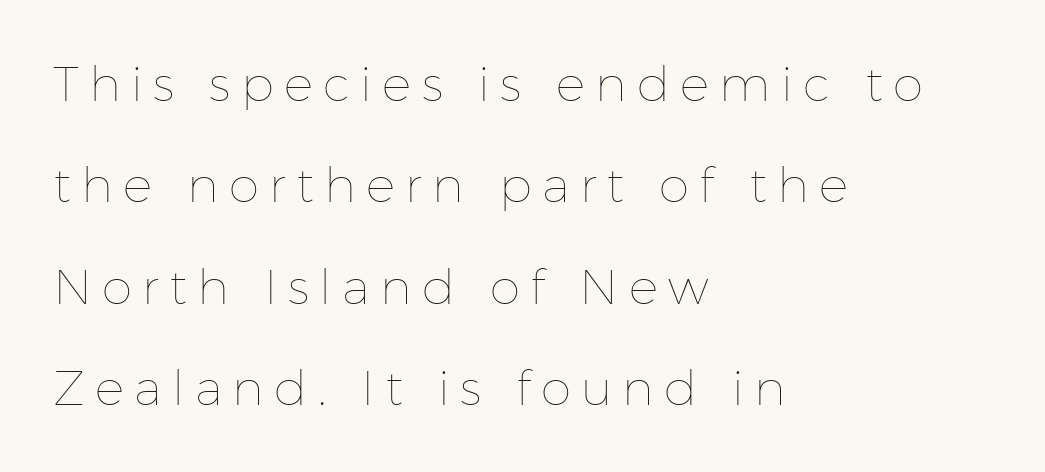
Only glyphs here, with clear space below each row. The typesetter chose a ragged-right arrangement here. Spacing verdict: proportional, widths tailored to each character. The tracking reads as deliberately expanded to a designer's eye.
